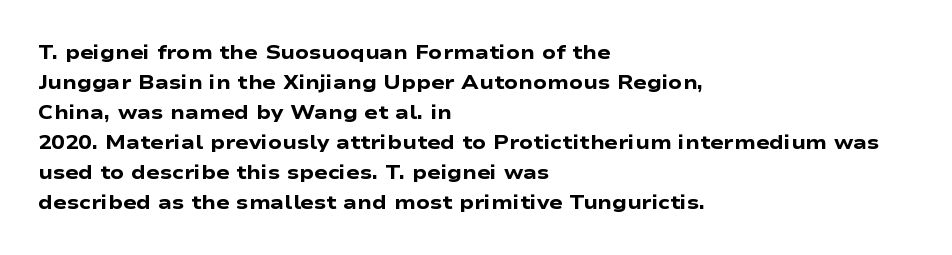
Q: Is the text bold? A: Yes.
Q: Is the text italic (slanted)? A: No, it is upright.
Q: Is the text underlined? A: No.
Q: How is the paragraph aligned? A: Left-aligned.
Q: Is the spacing between letters normal or unusually wide? A: Normal.
Q: Is the spacing between lines tight, normal or loose? A: Normal.
